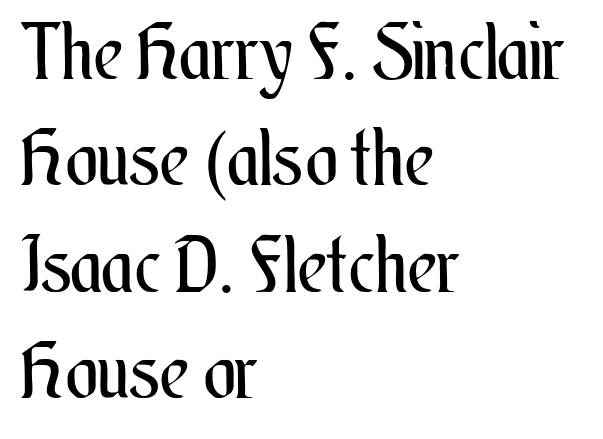
{"italic": "no", "bold": "no", "weight": "regular", "width": "condensed", "stroke_contrast": "medium", "x_height": "small", "monospaced": "no", "underline": "no", "align": "left", "line_spacing": "normal", "line_spacing_ratio": 1.38, "letter_spacing": "normal", "letter_spacing_em": 0.0, "glyph_px": 77}
